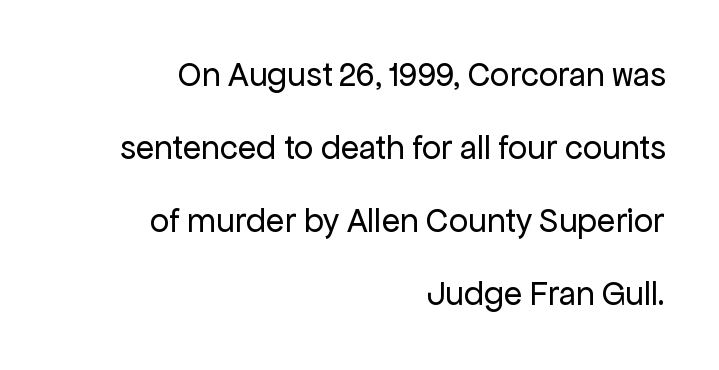
Right-aligned paragraph, ragged on the left. Each row of text sits above clean, open space. Standard letterfit; no display-style spreading of the glyphs. You could not count columns in this text — the font is proportionally spaced. Upright lettering throughout.
